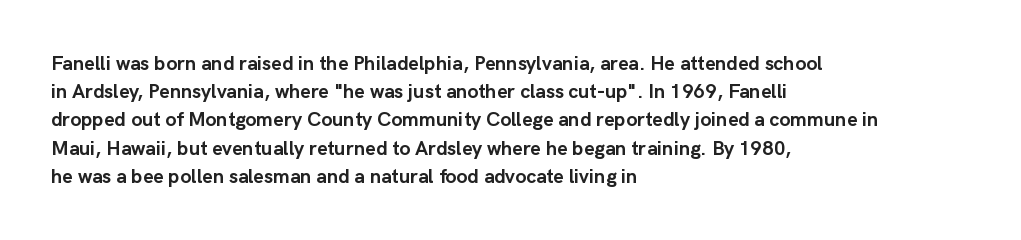
The image shows 20 px bold type, upright; set left-aligned, normal line spacing (1.41x), normal letter spacing, not underlined.
